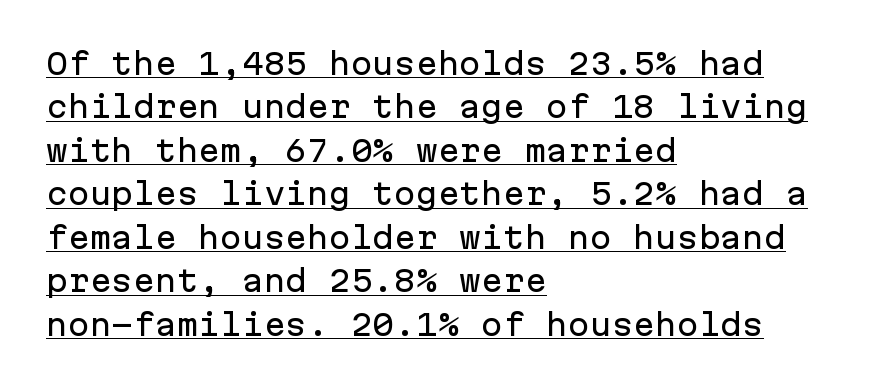
The image shows 29 px sans-serif type, upright, monospaced; set left-aligned, normal line spacing (1.5x), normal letter spacing, underlined; low stroke contrast and a medium x-height.
